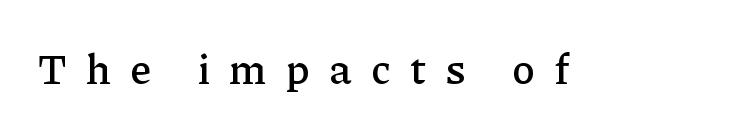
The letterforms stand isolated, each surrounded by extra space. Upright lettering throughout. Think of a printed novel: that variable character pitch is what you see here. Stroke terminals: seriffed.
